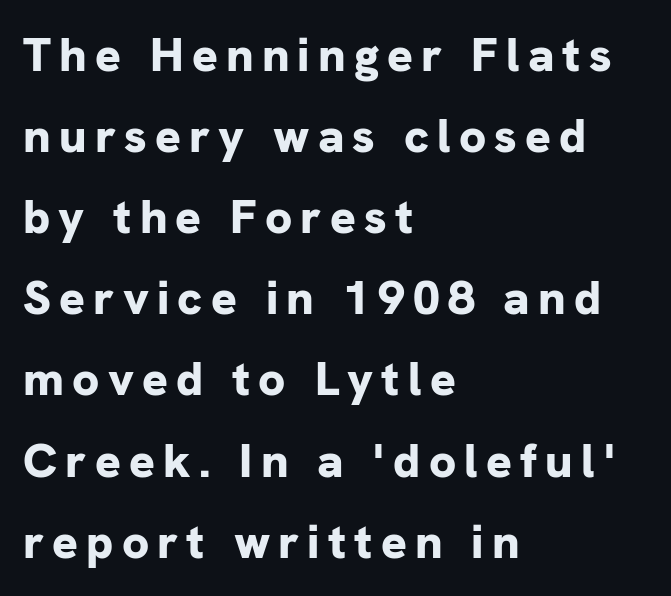
The image shows 48 px bold sans-serif type, upright; set left-aligned, normal line spacing (1.69x), not underlined; low stroke contrast and a medium x-height.
